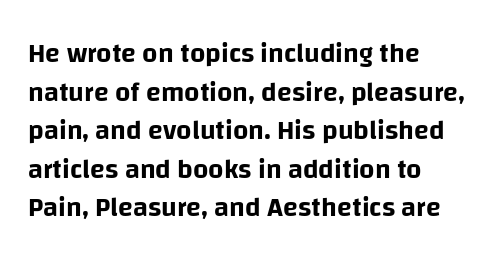
{"italic": "no", "underline": "no", "align": "left", "line_spacing": "normal", "line_spacing_ratio": 1.43, "letter_spacing": "normal", "letter_spacing_em": 0.0, "glyph_px": 27}
